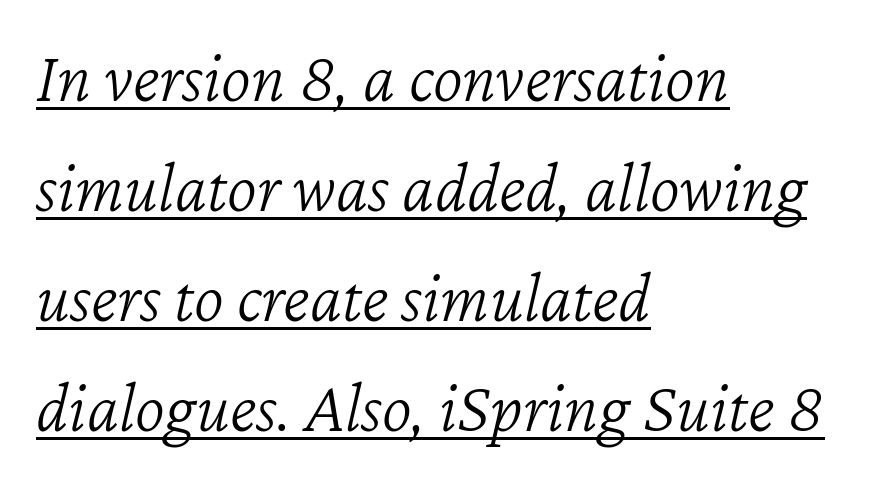
Q: Is the text bold? A: No.
Q: Is the text italic (slanted)? A: Yes, it leans right by about 12 degrees.
Q: Is the text underlined? A: Yes.
Q: How is the paragraph aligned? A: Left-aligned.
Q: Is the spacing between letters normal or unusually wide? A: Normal.
Q: Is the spacing between lines tight, normal or loose? A: Normal.
Q: Width (condensed, normal, or wide)? A: Normal.
Q: Stroke contrast? A: Low.
Q: x-height? A: Medium.
Q: Monospaced? A: No.
